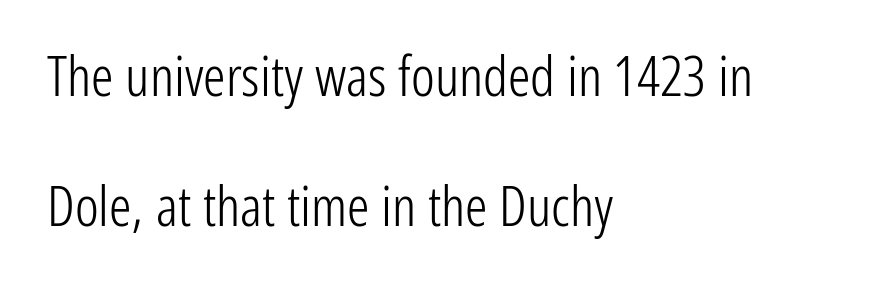
The text was rendered using a sans face with plain stroke endings. Horizontal alignment here is leftward, the default for most running prose. The face used here is proportionally spaced, like ordinary book or web type. A roman cut, with each character standing at attention. No extra tracking has been applied to these lines.
